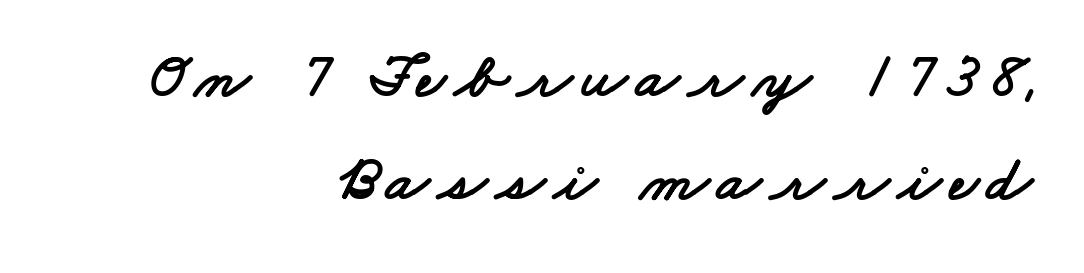
Q: Is the typeface a serif or a sans-serif typeface? A: Sans-serif.
Q: Is the text underlined? A: No.
Q: How is the paragraph aligned? A: Right-aligned.
Q: Is the spacing between lines tight, normal or loose? A: Normal.
Q: Width (condensed, normal, or wide)? A: Wide.
Q: Stroke contrast? A: Low.
Q: x-height? A: Small.
Q: Monospaced? A: No.
